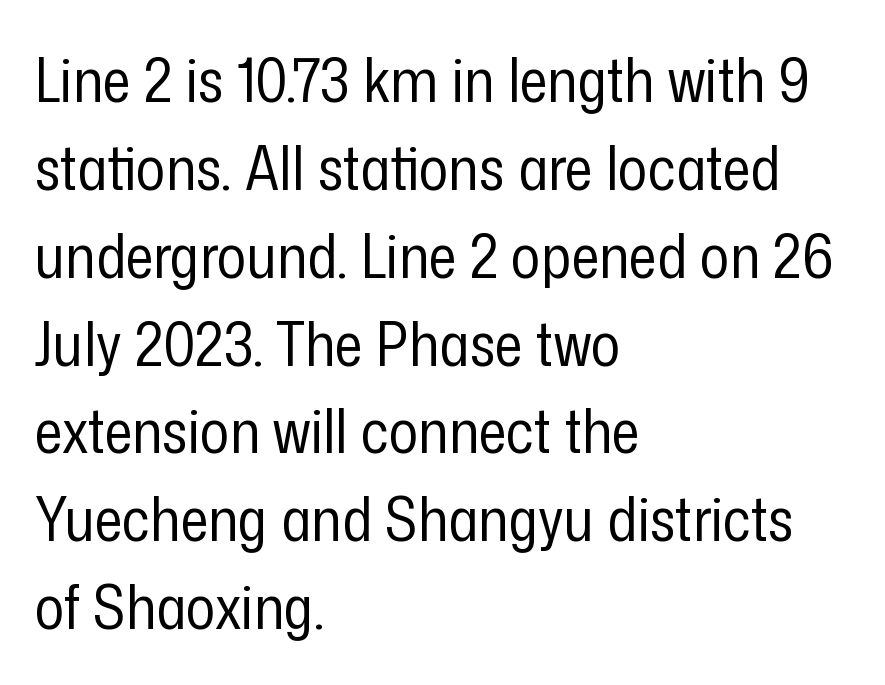
The image shows 61 px regular-weight, condensed sans-serif type, upright; set left-aligned, normal line spacing (1.44x), normal letter spacing, not underlined; low stroke contrast and a medium x-height.
